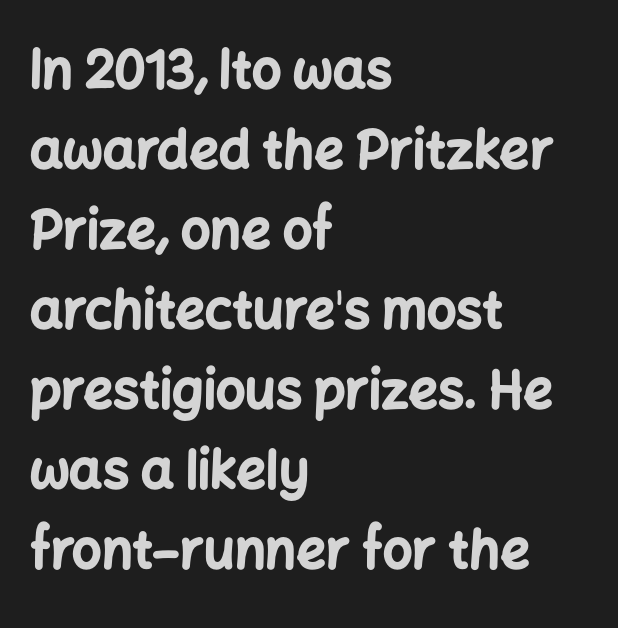
Letter spacing: default. These lines stack with their left ends in a neat column. The font family rendered here belongs to the sans-serif group. Each row of text sits above clean, open space. The letters advance in unequal steps, a hallmark of proportional type. One glance says typical: line gaps are just what's usual.
